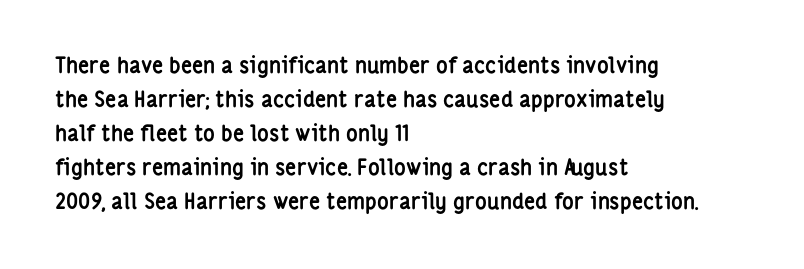
{"italic": "no", "bold": "yes", "underline": "no", "align": "left", "line_spacing": "normal", "line_spacing_ratio": 1.54, "letter_spacing": "normal", "letter_spacing_em": 0.0, "glyph_px": 22}
